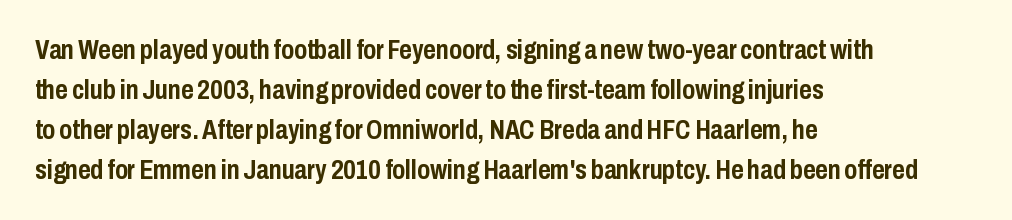
The image shows 27 px bold type, upright; set left-aligned, normal line spacing (1.48x), normal letter spacing, not underlined.
